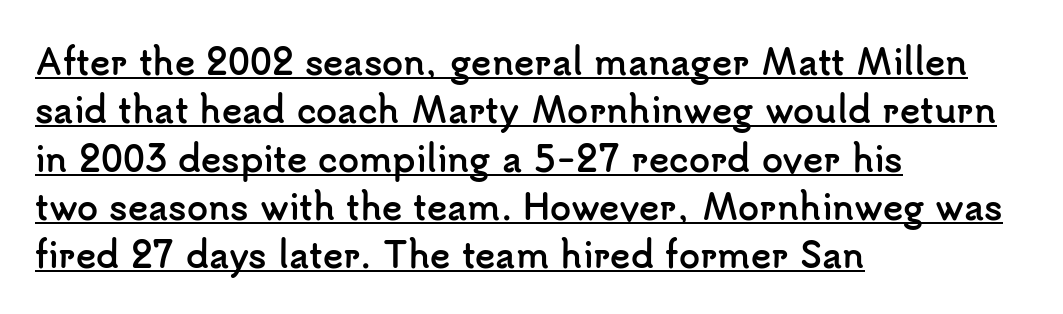
{"serif": "no", "italic": "no", "bold": "yes", "weight": "semibold", "width": "normal", "stroke_contrast": "low", "x_height": "small", "monospaced": "no", "underline": "yes", "align": "left", "line_spacing": "normal", "line_spacing_ratio": 1.42, "letter_spacing": "normal", "letter_spacing_em": 0.0, "glyph_px": 34}
